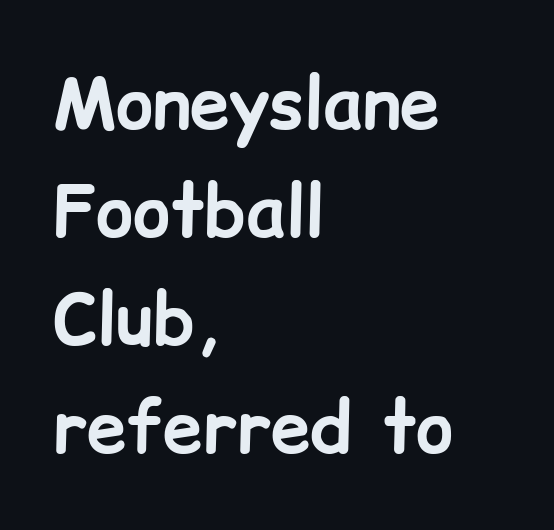
Q: Is the text bold? A: Yes.
Q: Is the text italic (slanted)? A: No, it is upright.
Q: Is the typeface a serif or a sans-serif typeface? A: Sans-serif.
Q: Is the text underlined? A: No.
Q: How is the paragraph aligned? A: Left-aligned.
Q: Is the spacing between letters normal or unusually wide? A: Normal.
Q: Is the spacing between lines tight, normal or loose? A: Normal.
Q: Width (condensed, normal, or wide)? A: Normal.
Q: Stroke contrast? A: Low.
Q: x-height? A: Medium.
Q: Monospaced? A: No.
